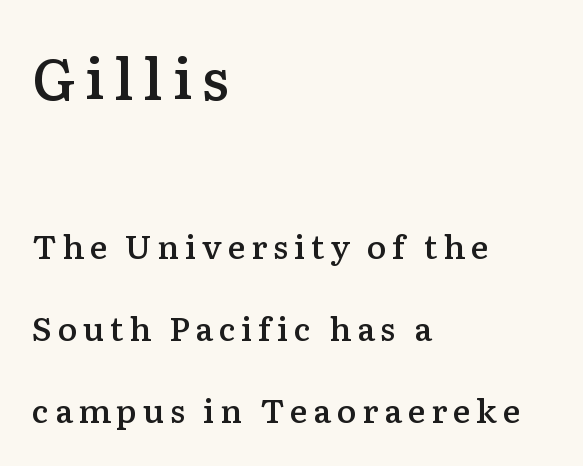
{"serif": "yes", "italic": "no", "bold": "semi", "weight": "semibold", "width": "normal", "stroke_contrast": "low", "x_height": "medium", "monospaced": "no", "underline": "no", "align": "left", "line_spacing": "loose", "line_spacing_ratio": 2.49, "larger_block": "first", "size_ratio": 1.73, "glyph_px": 57}
